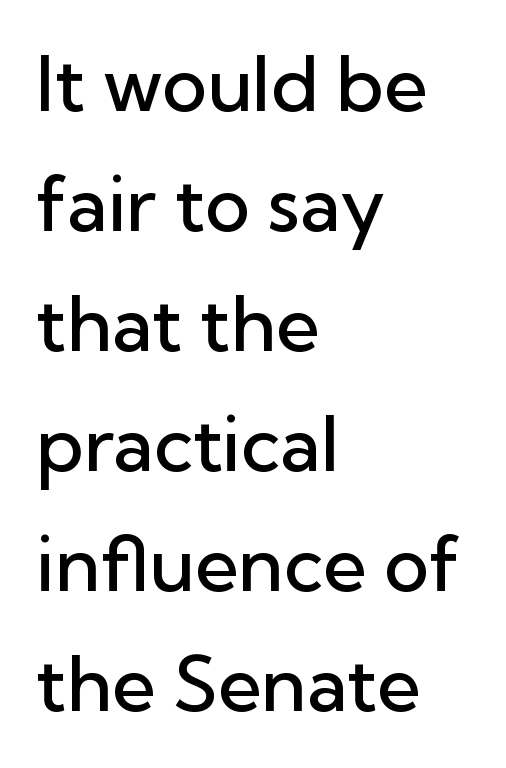
{"serif": "no", "italic": "no", "bold": "semi", "weight": "semibold", "width": "normal", "stroke_contrast": "low", "x_height": "medium", "monospaced": "no", "underline": "no", "align": "left", "line_spacing": "normal", "line_spacing_ratio": 1.58, "letter_spacing": "normal", "letter_spacing_em": 0.0, "glyph_px": 76}
